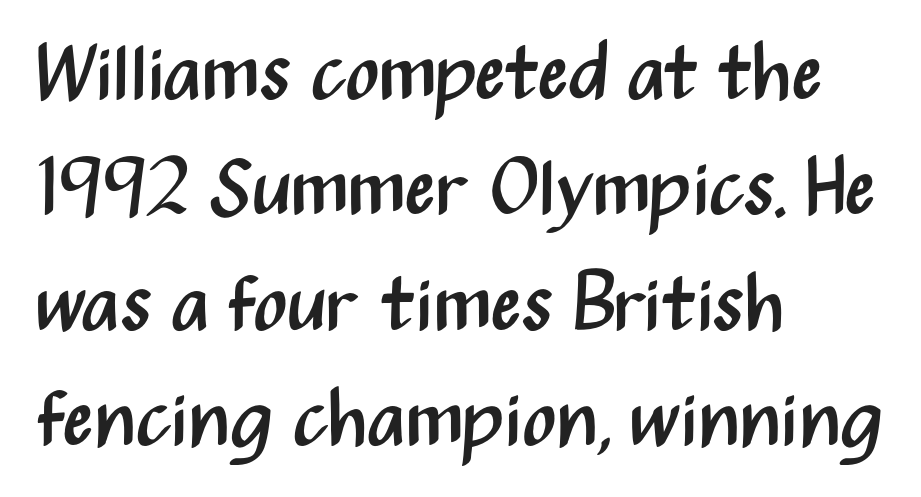
{"serif": "no", "italic": "no", "bold": "no", "weight": "regular", "width": "condensed", "stroke_contrast": "medium", "x_height": "medium", "monospaced": "no", "underline": "no", "align": "left", "line_spacing": "normal", "line_spacing_ratio": 1.46, "letter_spacing": "normal", "letter_spacing_em": 0.0, "glyph_px": 79}
